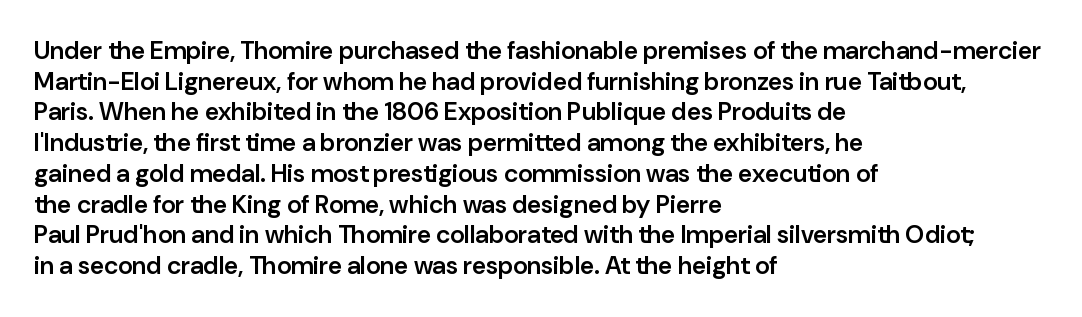
The text block is weighted toward the left margin, trailing off unevenly rightward. What weight is shown? A semibold, between regular and bold. Look at the tracking — it's just the regular setting, nothing added. Quick note: not italic, upright. A bare baseline throughout the passage.
